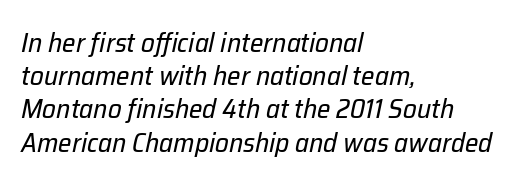
The specimen reads as italic at a glance. How are the letters spaced? Ordinarily, with no added tracking. Compared with a centered layout, this one pins lines to the left instead. Stem width sits at or under what a default text font uses. The words here are not underlined.
